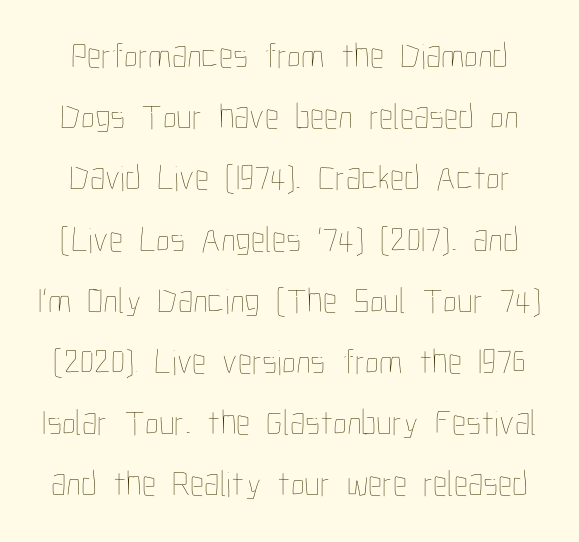
If you drew a line through each stem, it would be perfectly vertical. The letters advance in unequal steps, a hallmark of proportional type. This is not heavy type; no bold has been used. Evenly set lines give the paragraph a standard silhouette. Students, note that the glyphs here touch the page at normal intervals.
